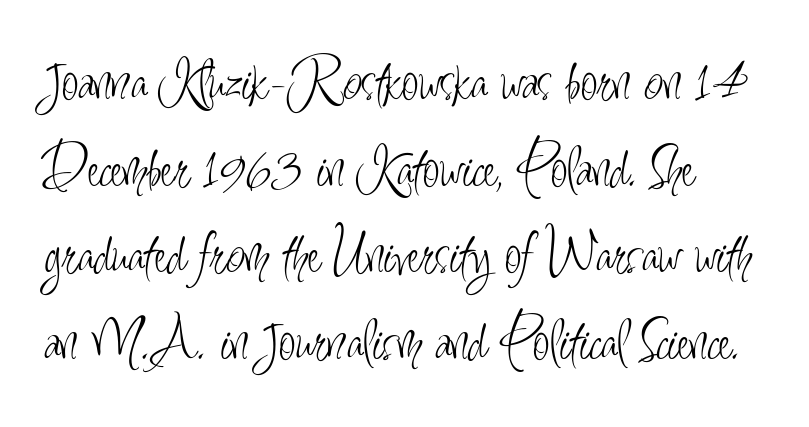
The image shows 61 px light, condensed sans-serif type; set left-aligned, normal line spacing (1.42x), normal letter spacing, not underlined; low stroke contrast and a small x-height.
